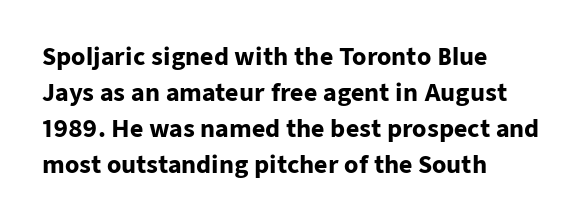
{"italic": "no", "bold": "yes", "underline": "no", "align": "left", "line_spacing": "normal", "line_spacing_ratio": 1.57, "letter_spacing": "normal", "letter_spacing_em": 0.0, "glyph_px": 23}
